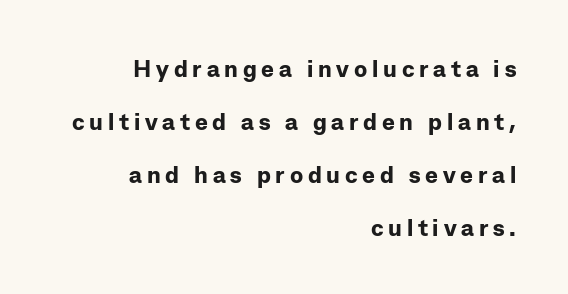
{"italic": "no", "bold": "yes", "underline": "no", "align": "right", "line_spacing": "loose", "line_spacing_ratio": 2.21, "letter_spacing": "wide", "letter_spacing_em": 0.2, "glyph_px": 24}
